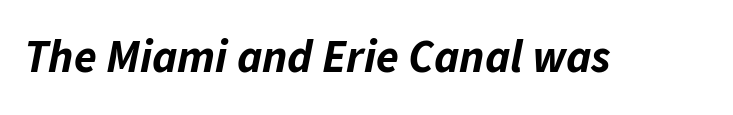
Q: Is the text bold? A: Yes.
Q: Is the text italic (slanted)? A: Yes, it leans right by about 11 degrees.
Q: Is the text underlined? A: No.
Q: Is the spacing between letters normal or unusually wide? A: Normal.
Q: Width (condensed, normal, or wide)? A: Normal.
Q: Stroke contrast? A: Low.
Q: x-height? A: Medium.
Q: Monospaced? A: No.
